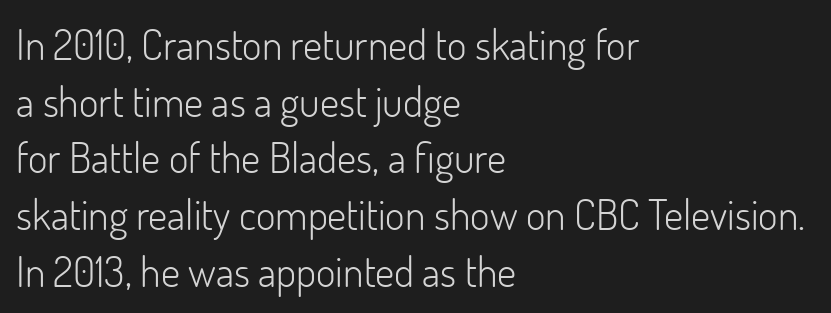
Each new line begins a customary step beneath the previous one. The space directly below the letters is spotless. Letters have the restrained weight of plain body copy at most. The passage shown is typed in a proportional face where columns would drift. The setting favours the left margin, as ordinary paragraphs usually do.
